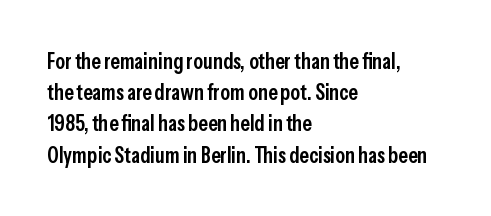
This is moderately heavy type, rendered in semibold. No extra tracking has been applied to these lines. Alignment: flush left. Leading matches the norm, producing a regular column.
